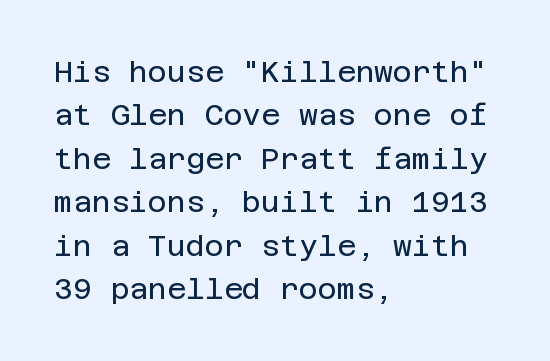
Q: Is the text bold? A: No.
Q: Is the text italic (slanted)? A: No, it is upright.
Q: Is the typeface a serif or a sans-serif typeface? A: Sans-serif.
Q: Is the text underlined? A: No.
Q: How is the paragraph aligned? A: Left-aligned.
Q: Is the spacing between letters normal or unusually wide? A: Normal.
Q: Is the spacing between lines tight, normal or loose? A: Normal.
Q: Width (condensed, normal, or wide)? A: Normal.
Q: Stroke contrast? A: Low.
Q: x-height? A: Large.
